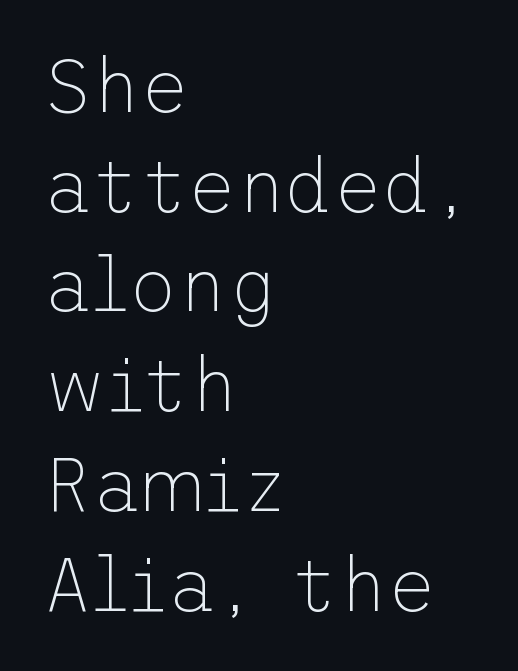
The image shows 75 px thin sans-serif type, upright; set left-aligned, normal line spacing (1.33x), normal letter spacing, not underlined; low stroke contrast and a medium x-height.
